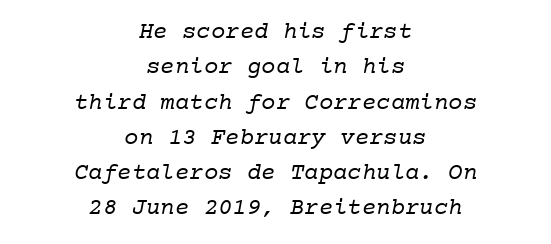
Q: Is the text bold? A: No.
Q: Is the text underlined? A: No.
Q: How is the paragraph aligned? A: Centered.
Q: Is the spacing between letters normal or unusually wide? A: Normal.
Q: Is the spacing between lines tight, normal or loose? A: Normal.
